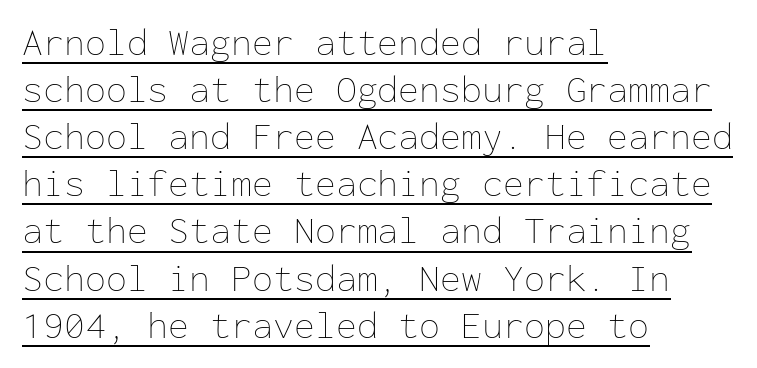
Is there any slant? The stems are plumb. Notice how a bar underscores the lettering throughout. Visually the block forms a straight wall on the left and a jagged coastline on the right. A typesetter would call this monospace, since all characters share one set width.
